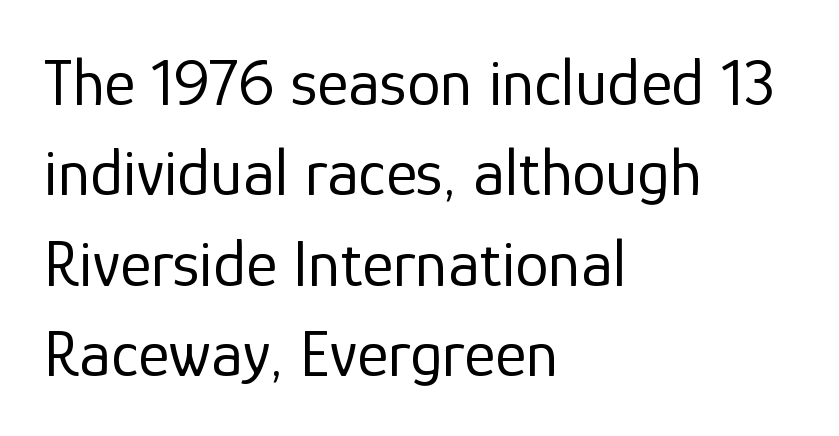
Q: Is the text bold? A: No.
Q: Is the text italic (slanted)? A: No, it is upright.
Q: Is the typeface a serif or a sans-serif typeface? A: Sans-serif.
Q: Is the text underlined? A: No.
Q: How is the paragraph aligned? A: Left-aligned.
Q: Is the spacing between letters normal or unusually wide? A: Normal.
Q: Is the spacing between lines tight, normal or loose? A: Normal.
Q: Width (condensed, normal, or wide)? A: Normal.
Q: Stroke contrast? A: Low.
Q: x-height? A: Medium.
Q: Monospaced? A: No.
